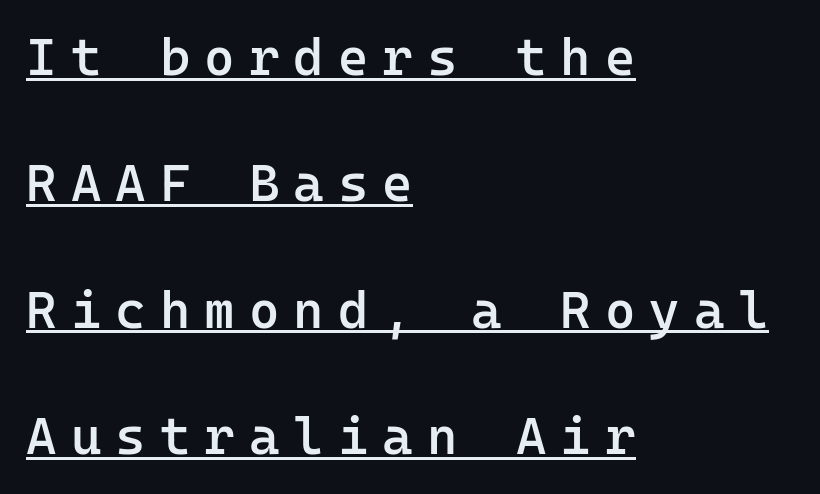
Q: Is the text bold? A: Semi-bold.
Q: Is the text italic (slanted)? A: No, it is upright.
Q: Is the typeface a serif or a sans-serif typeface? A: Sans-serif.
Q: Is the text underlined? A: Yes.
Q: How is the paragraph aligned? A: Left-aligned.
Q: Is the spacing between letters normal or unusually wide? A: Unusually wide.
Q: Is the spacing between lines tight, normal or loose? A: Loose.
Q: Width (condensed, normal, or wide)? A: Normal.
Q: Stroke contrast? A: Low.
Q: x-height? A: Medium.
Q: Monospaced? A: Yes.
